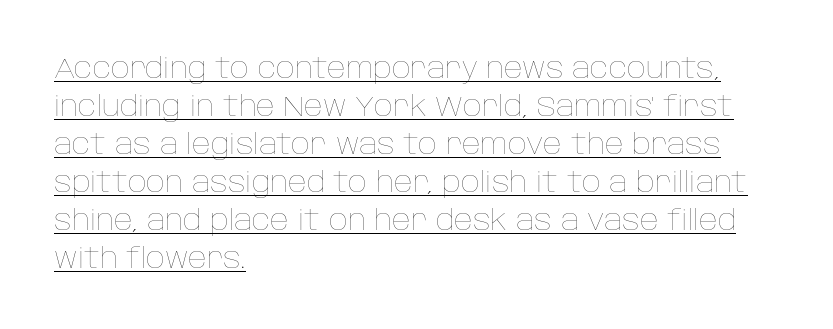
Q: Is the text bold? A: No.
Q: Is the text italic (slanted)? A: No, it is upright.
Q: Is the text underlined? A: Yes.
Q: How is the paragraph aligned? A: Left-aligned.
Q: Is the spacing between letters normal or unusually wide? A: Normal.
Q: Is the spacing between lines tight, normal or loose? A: Normal.
Q: Width (condensed, normal, or wide)? A: Normal.
Q: Stroke contrast? A: Low.
Q: x-height? A: Large.
Q: Monospaced? A: No.
